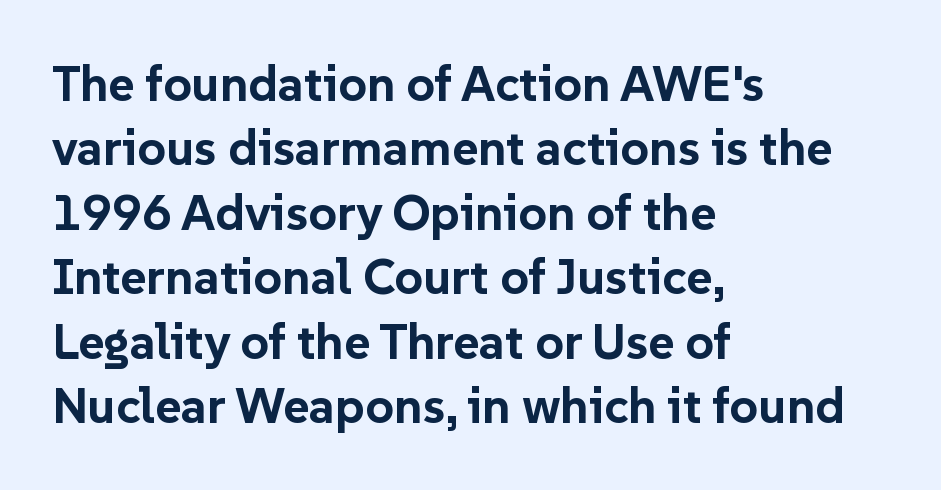
The image shows 50 px bold sans-serif type, upright; set left-aligned, normal line spacing (1.29x), normal letter spacing, not underlined; low stroke contrast and a medium x-height.
